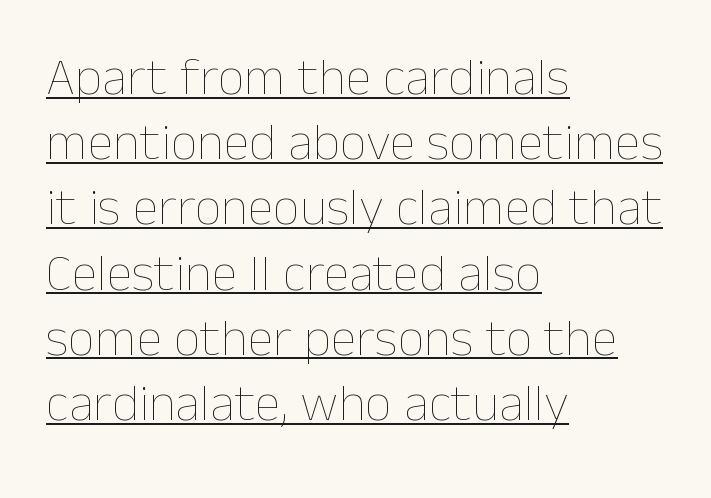
The face used here is proportionally spaced, like ordinary book or web type. The tracking reads as untouched default to a designer's eye. Caption: lettering with a line underneath. The weight tops out at a normal text grade. Where is the straight margin? On the left.
